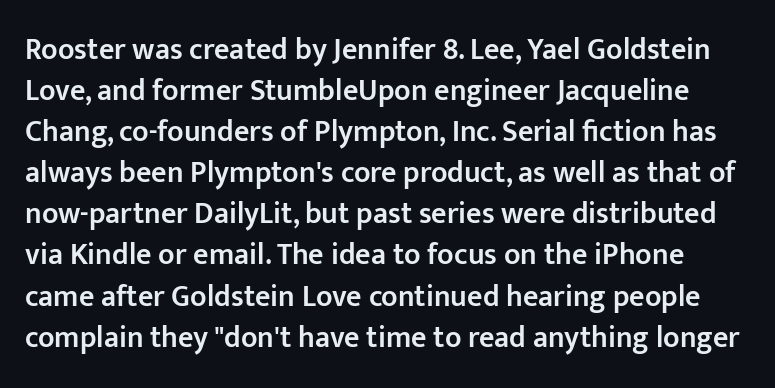
This sample uses a sans-serif face. Honestly, there is no underline to notice here at all. Do the characters align in a grid? No, the font is proportional. This block has exactly the height ordinary leading produces. Each glyph is drawn with semibold strokes, heavier than normal yet not fully bold.
